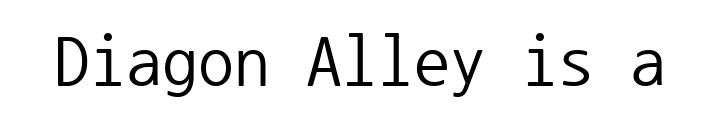
The image shows 72 px regular-weight sans-serif type, upright, monospaced; set normal letter spacing, not underlined; low stroke contrast and a medium x-height.
